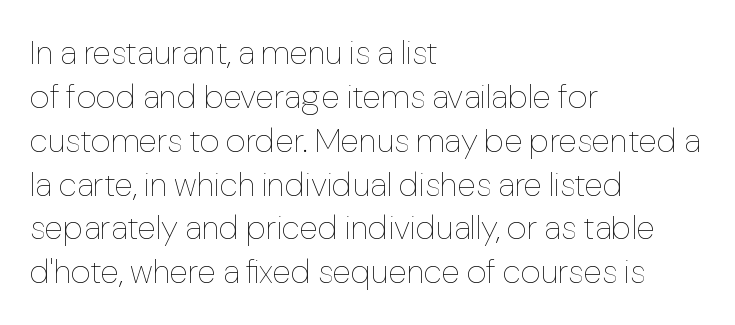
{"italic": "no", "bold": "no", "weight": "thin", "width": "normal", "stroke_contrast": "low", "x_height": "medium", "monospaced": "no", "underline": "no", "align": "left", "line_spacing": "normal", "line_spacing_ratio": 1.29, "letter_spacing": "normal", "letter_spacing_em": 0.0, "glyph_px": 34}
